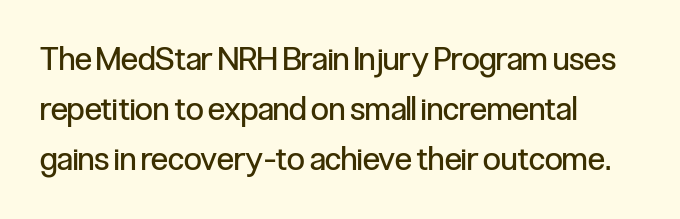
The image shows 32 px regular-weight, condensed sans-serif type, upright; set left-aligned, normal line spacing (1.57x), normal letter spacing, not underlined; low stroke contrast and a medium x-height.
